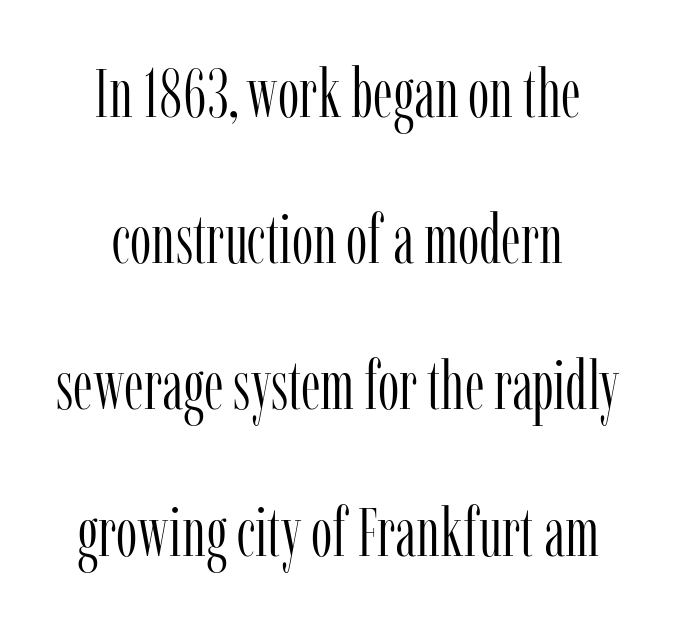
{"serif": "yes", "italic": "no", "bold": "no", "weight": "light", "width": "condensed", "stroke_contrast": "low", "x_height": "medium", "monospaced": "no", "underline": "no", "line_spacing": "loose", "line_spacing_ratio": 2.15, "letter_spacing": "normal", "letter_spacing_em": 0.0, "glyph_px": 68}
